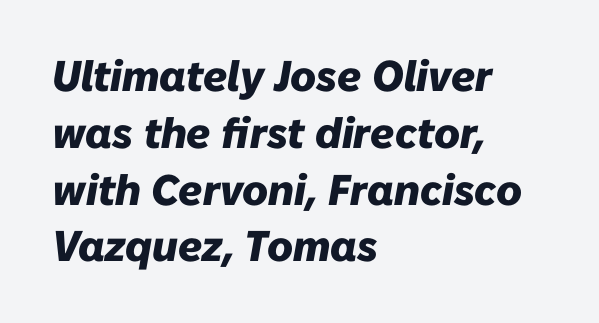
Q: Is the text bold? A: Yes.
Q: Is the text italic (slanted)? A: Yes, it leans right by about 10 degrees.
Q: Is the text underlined? A: No.
Q: How is the paragraph aligned? A: Left-aligned.
Q: Is the spacing between letters normal or unusually wide? A: Normal.
Q: Is the spacing between lines tight, normal or loose? A: Normal.
Q: Width (condensed, normal, or wide)? A: Normal.
Q: Stroke contrast? A: Low.
Q: x-height? A: Medium.
Q: Monospaced? A: No.
